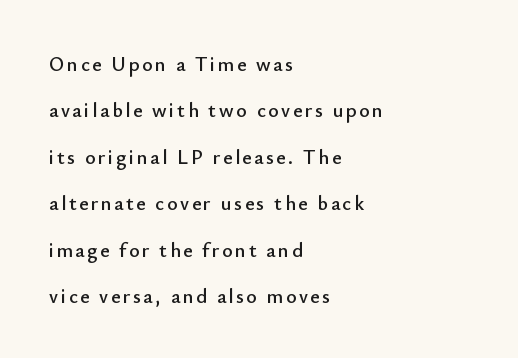
The image shows 20 px text type, upright; set left-aligned, loose line spacing (2.32x), not underlined.
